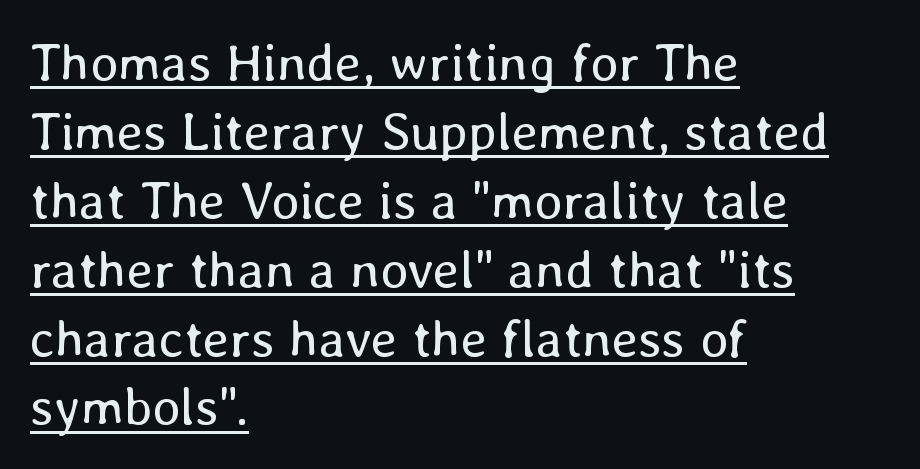
Q: Is the text bold? A: No.
Q: Is the text italic (slanted)? A: No, it is upright.
Q: Is the text underlined? A: Yes.
Q: How is the paragraph aligned? A: Left-aligned.
Q: Is the spacing between letters normal or unusually wide? A: Normal.
Q: Is the spacing between lines tight, normal or loose? A: Normal.
Q: Width (condensed, normal, or wide)? A: Normal.
Q: Stroke contrast? A: Low.
Q: x-height? A: Medium.
Q: Monospaced? A: No.
